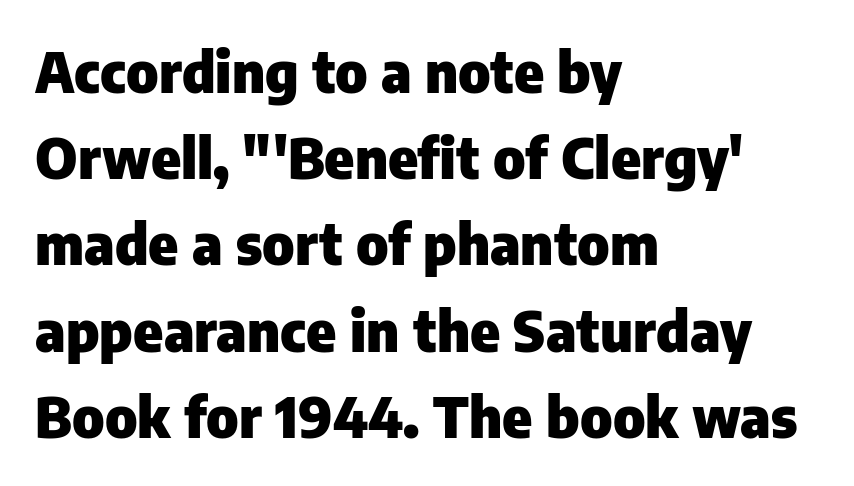
Q: Is the text bold? A: Yes.
Q: Is the text italic (slanted)? A: No, it is upright.
Q: Is the typeface a serif or a sans-serif typeface? A: Sans-serif.
Q: Is the text underlined? A: No.
Q: How is the paragraph aligned? A: Left-aligned.
Q: Is the spacing between letters normal or unusually wide? A: Normal.
Q: Is the spacing between lines tight, normal or loose? A: Normal.
Q: Width (condensed, normal, or wide)? A: Normal.
Q: Stroke contrast? A: Low.
Q: x-height? A: Medium.
Q: Monospaced? A: No.
